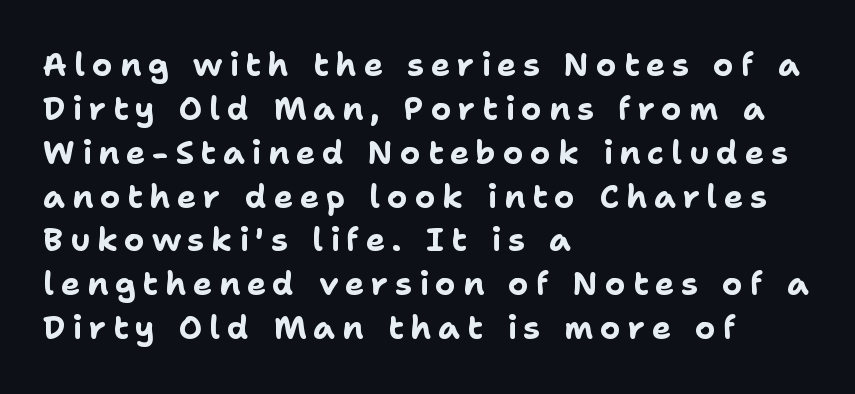
{"serif": "no", "italic": "no", "bold": "yes", "weight": "bold", "width": "normal", "stroke_contrast": "low", "x_height": "medium", "monospaced": "no", "underline": "no", "align": "left", "line_spacing": "normal", "line_spacing_ratio": 1.37, "letter_spacing": "wide", "letter_spacing_em": 0.21, "glyph_px": 32}
